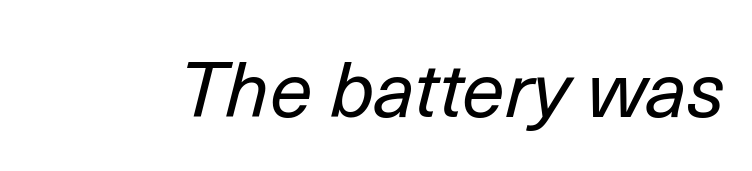
The image shows 77 px regular-weight type, italic (leaning right); set normal letter spacing, not underlined; low stroke contrast and a medium x-height.
